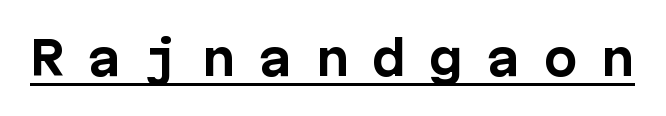
{"serif": "no", "italic": "no", "bold": "yes", "weight": "bold", "width": "normal", "stroke_contrast": "low", "x_height": "medium", "underline": "yes", "letter_spacing": "wide", "letter_spacing_em": 0.49, "glyph_px": 46}
